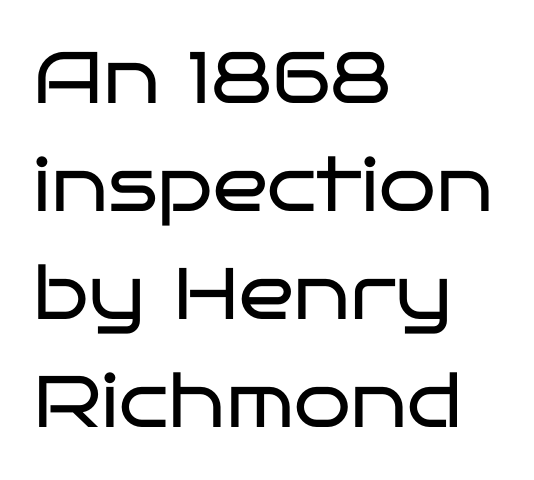
Weight: in the light-to-regular range. These lines were composed using upright roman letters. Here the designer chose a conventional face with non-uniform glyph widths. The type family on display is of the sans-serif kind.
